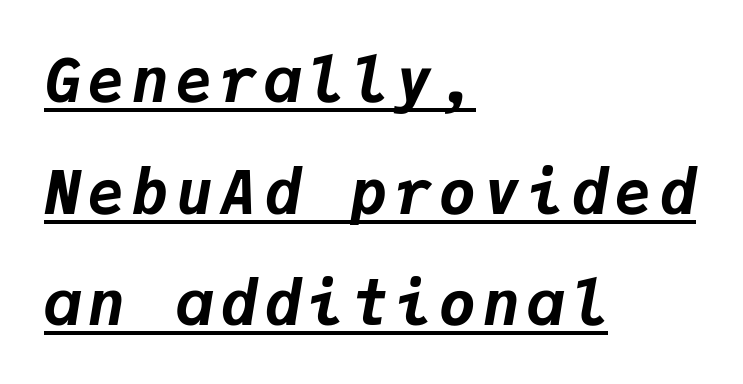
Teacher's note: observe the even left margin — that is flush-left alignment. Note the uniform advance width — an 'i' takes as much space as an 'm'. The glyphs have the mass of a bold cut. Caption: lettering with a line underneath. The letters are slanted; this is an italic face.
